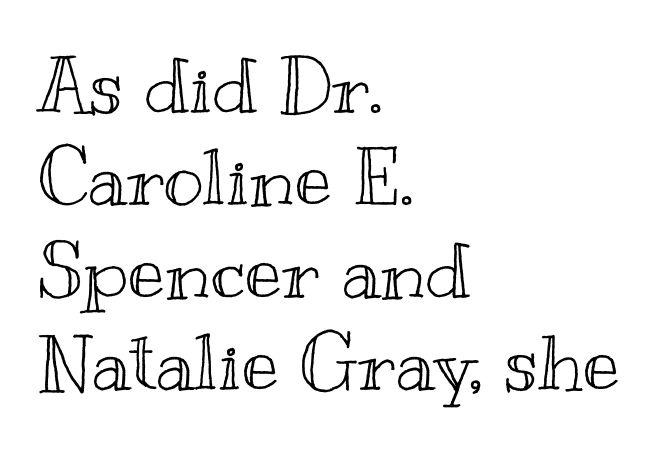
{"italic": "no", "width": "wide", "x_height": "small", "monospaced": "no", "underline": "no", "align": "left", "line_spacing_ratio": 1.2, "letter_spacing": "normal", "letter_spacing_em": 0.0, "glyph_px": 77}
